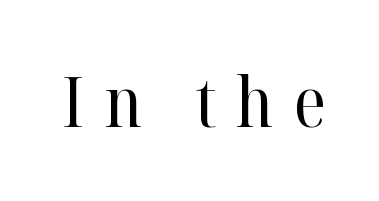
{"serif": "yes", "italic": "no", "bold": "no", "weight": "regular", "width": "normal", "stroke_contrast": "high", "x_height": "medium", "monospaced": "no", "underline": "no", "letter_spacing": "wide", "letter_spacing_em": 0.29, "glyph_px": 69}
